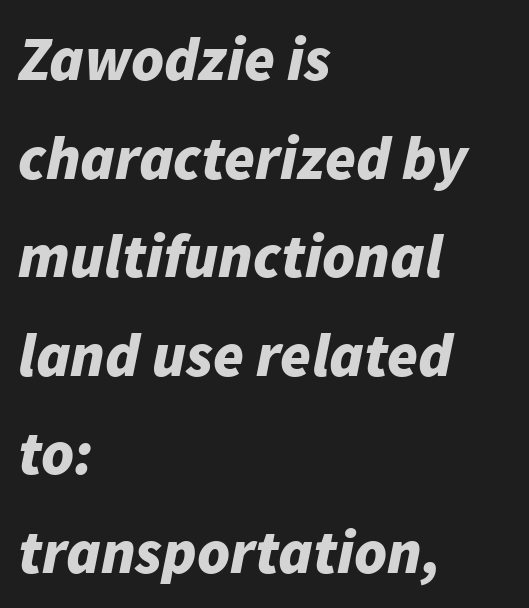
{"italic": "yes", "lean": "right", "slant_degrees": 11, "bold": "yes", "weight": "bold", "width": "normal", "stroke_contrast": "low", "x_height": "medium", "monospaced": "no", "underline": "no", "align": "left", "line_spacing": "normal", "line_spacing_ratio": 1.59, "letter_spacing": "normal", "letter_spacing_em": 0.0, "glyph_px": 62}
